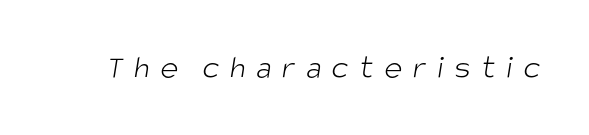
The font is comparable to plain body text, perhaps lighter. The glyphs in this specimen are sans serif. Is this a fixed-width face? No — the glyphs have proportional, varying widths. The type is letterspaced generously, with wide tracking. Unmarked baselines from the first word to the last.
